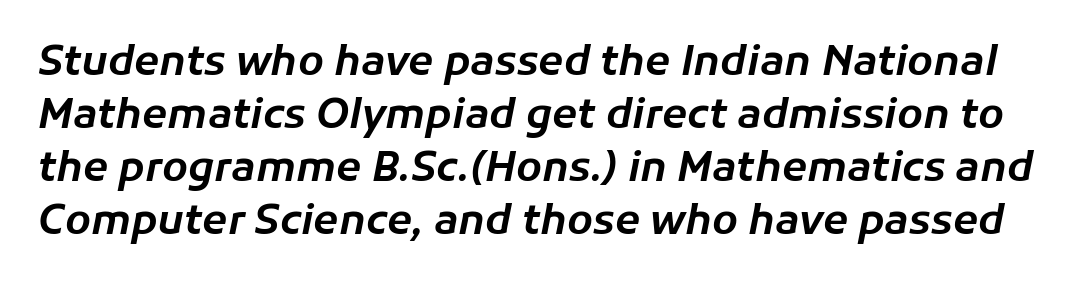
{"italic": "yes", "lean": "right", "slant_degrees": 11, "width": "normal", "stroke_contrast": "low", "x_height": "medium", "monospaced": "no", "underline": "no", "line_spacing": "normal", "line_spacing_ratio": 1.29, "letter_spacing": "normal", "letter_spacing_em": 0.0, "glyph_px": 41}
